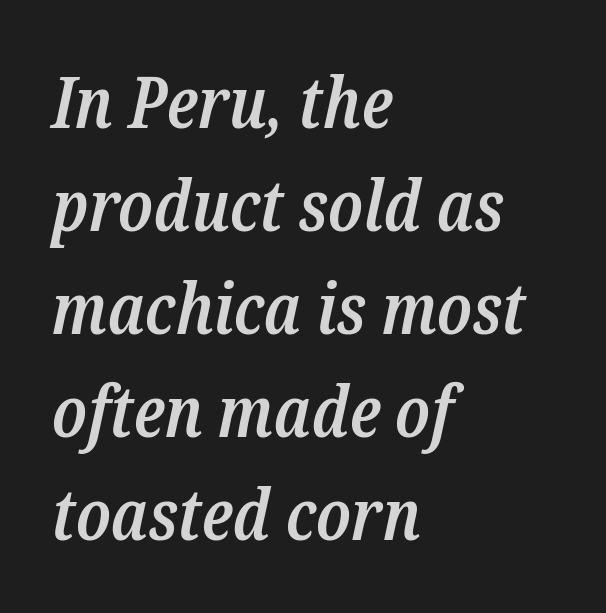
{"serif": "yes", "italic": "yes", "lean": "right", "slant_degrees": 12, "bold": "semi", "weight": "semibold", "width": "condensed", "stroke_contrast": "low", "x_height": "medium", "monospaced": "no", "underline": "no", "align": "left", "line_spacing": "normal", "line_spacing_ratio": 1.43, "letter_spacing": "normal", "letter_spacing_em": 0.0, "glyph_px": 72}
